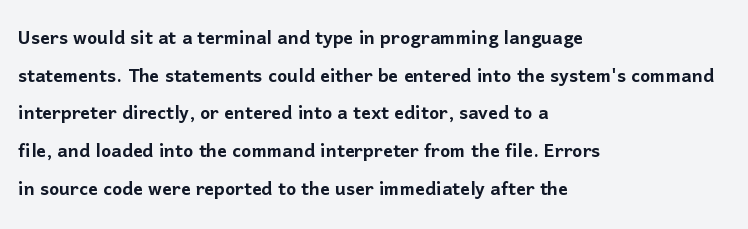
The image shows 24 px text type, upright; set left-aligned, normal line spacing (1.57x), normal letter spacing, not underlined.
